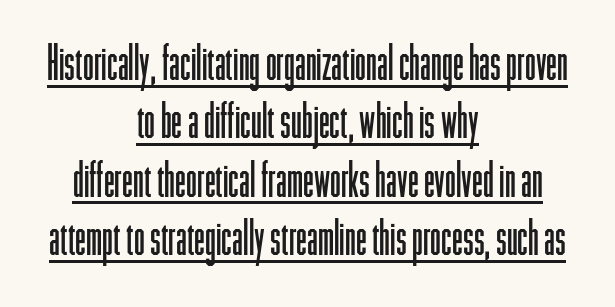
This rendering features underlined lettering. The type family on display is of the sans-serif kind. This reads as an unemphasized weight, regular at the heaviest. A typesetter would mark this as roman, not italic.
